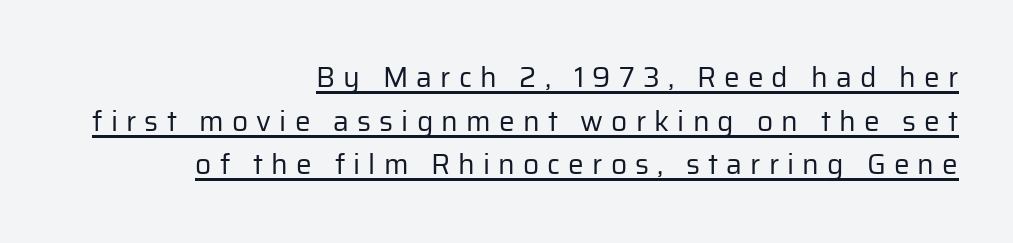
The image shows 28 px regular-weight sans-serif type, upright; set right-aligned, normal line spacing (1.56x), unusually wide letter spacing (+0.29 em), underlined; low stroke contrast and a medium x-height.
